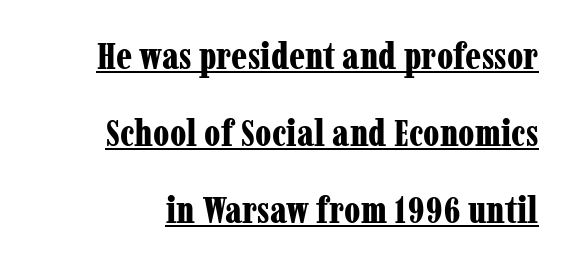
Q: Is the text bold? A: Yes.
Q: Is the text italic (slanted)? A: No, it is upright.
Q: Is the typeface a serif or a sans-serif typeface? A: Serif.
Q: Is the text underlined? A: Yes.
Q: Is the spacing between letters normal or unusually wide? A: Normal.
Q: Is the spacing between lines tight, normal or loose? A: Loose.
Q: Width (condensed, normal, or wide)? A: Condensed.
Q: Stroke contrast? A: Low.
Q: x-height? A: Medium.
Q: Monospaced? A: No.
